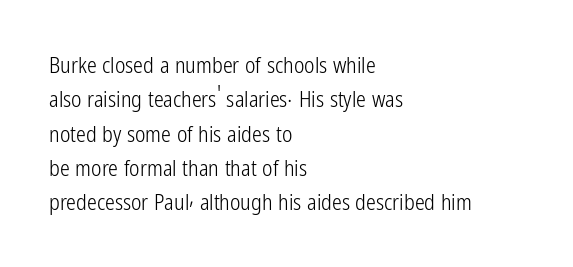
{"italic": "no", "bold": "no", "underline": "no", "align": "left", "line_spacing": "normal", "line_spacing_ratio": 1.56, "letter_spacing": "normal", "letter_spacing_em": 0.0, "glyph_px": 22}
